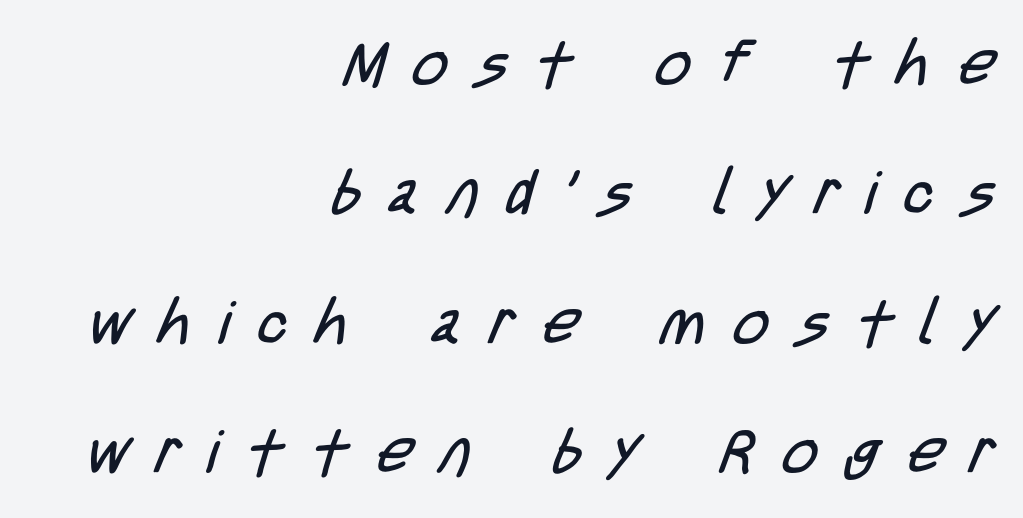
Look at the tracking — it's clearly loosened, letters drifting apart. Here the designer chose a conventional face with non-uniform glyph widths. The paragraph has a hard right edge and a soft left edge. Caption: face not bold, strokes unweighted. Airy leading.
